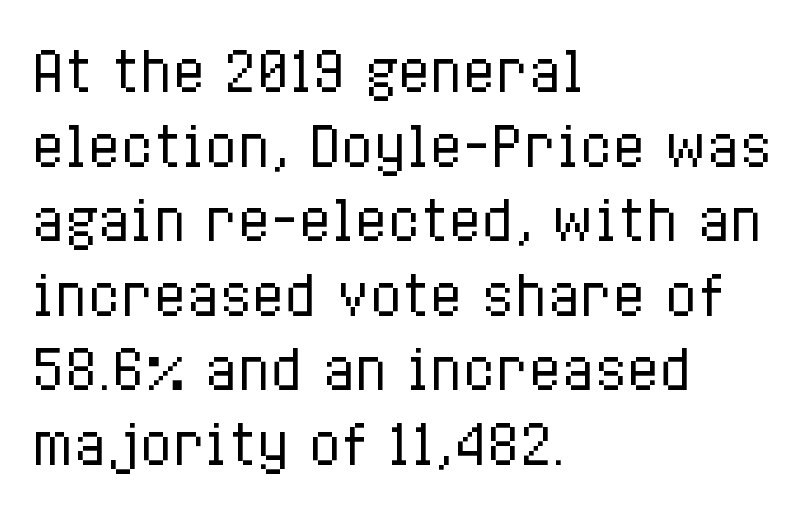
{"italic": "no", "bold": "no", "weight": "regular", "width": "condensed", "stroke_contrast": "low", "x_height": "medium", "monospaced": "no", "underline": "no", "align": "left", "line_spacing": "normal", "line_spacing_ratio": 1.38, "letter_spacing": "normal", "letter_spacing_em": 0.0, "glyph_px": 54}
